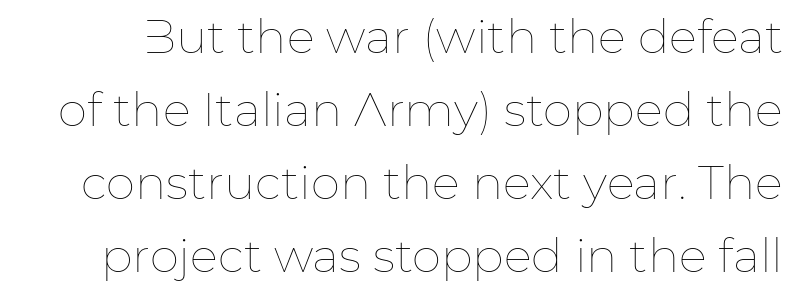
Descenders hang freely into open space. No extra ink here — the face is not bold. Interline gaps are of average width in this sample. Caption: standard tracking, unaltered.
